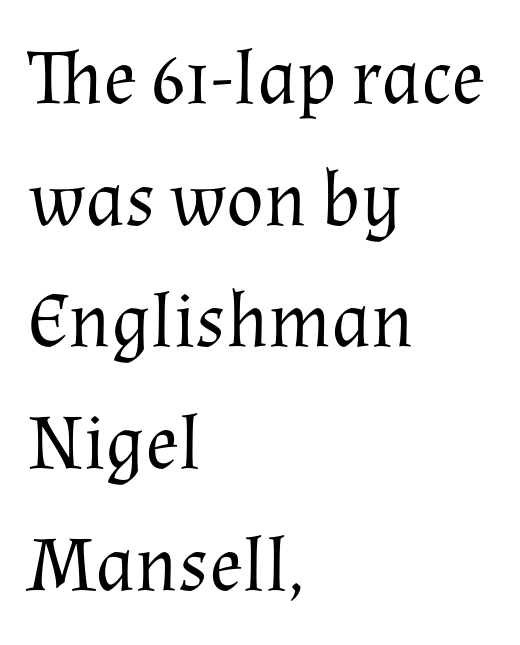
Posture: vertical. Notice how the passage keeps a crisp vertical edge on the left only. I'd call this a serif setting — the letters wear small feet. Vertical stems look standard width or narrower in stroke.
